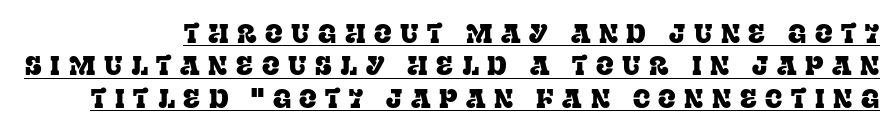
Q: Is the text italic (slanted)? A: No, it is upright.
Q: Is the text underlined? A: Yes.
Q: Is the spacing between letters normal or unusually wide? A: Unusually wide.
Q: Is the spacing between lines tight, normal or loose? A: Normal.
